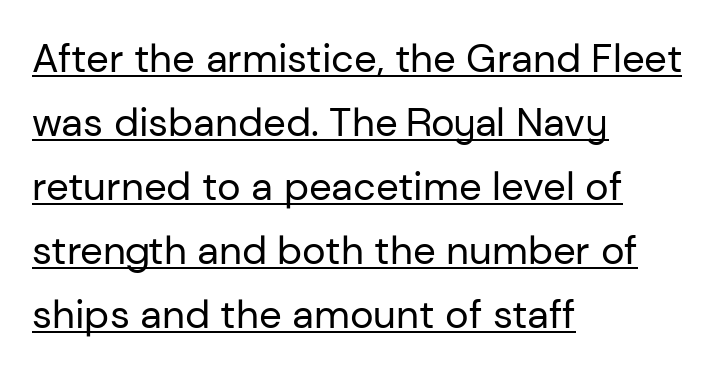
Q: Is the text bold? A: No.
Q: Is the text italic (slanted)? A: No, it is upright.
Q: Is the typeface a serif or a sans-serif typeface? A: Sans-serif.
Q: Is the text underlined? A: Yes.
Q: How is the paragraph aligned? A: Left-aligned.
Q: Is the spacing between letters normal or unusually wide? A: Normal.
Q: Is the spacing between lines tight, normal or loose? A: Normal.
Q: Width (condensed, normal, or wide)? A: Normal.
Q: Stroke contrast? A: Low.
Q: x-height? A: Medium.
Q: Monospaced? A: No.
